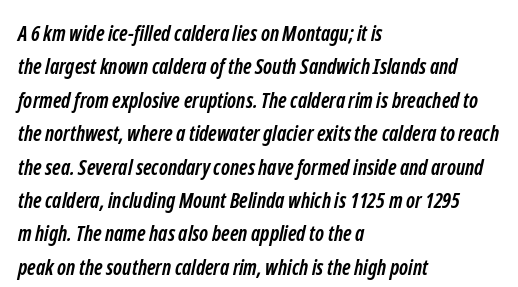
Q: Is the text bold? A: Yes.
Q: Is the text underlined? A: No.
Q: How is the paragraph aligned? A: Left-aligned.
Q: Is the spacing between letters normal or unusually wide? A: Normal.
Q: Is the spacing between lines tight, normal or loose? A: Normal.
